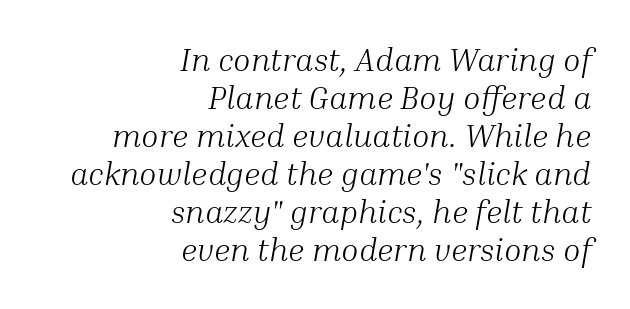
What kind of face is this? One with serifs. The typesetting does not lean heavy: it is not bold. This sample is right-justified, so line beginnings fall wherever the words allow. Proportional: the letters do not fall into vertical columns. No extra tracking has been applied to these lines.
